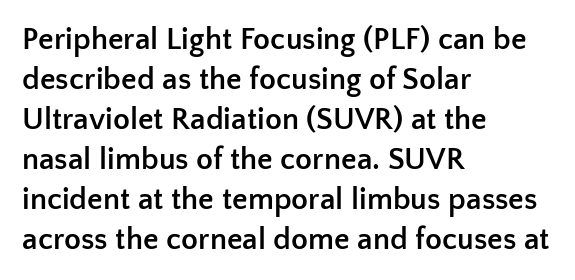
Classification — sans serif. A roman cut, with each character standing at attention. Lines of text with bare space underneath. Between one letter and the next there's only the usual sliver of space. The lines sit at an ordinary, default distance from one another.
